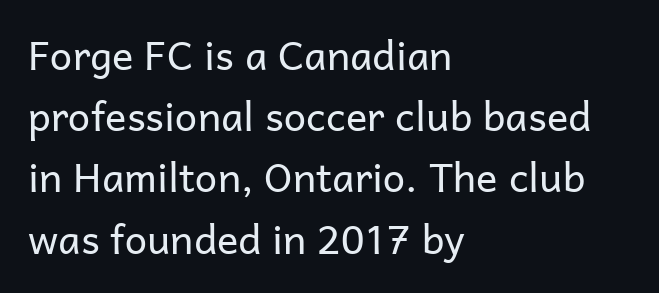
{"serif": "no", "italic": "no", "bold": "no", "weight": "regular", "width": "normal", "stroke_contrast": "low", "x_height": "medium", "monospaced": "no", "underline": "no", "align": "left", "line_spacing": "normal", "line_spacing_ratio": 1.53, "letter_spacing": "normal", "letter_spacing_em": 0.0, "glyph_px": 40}
